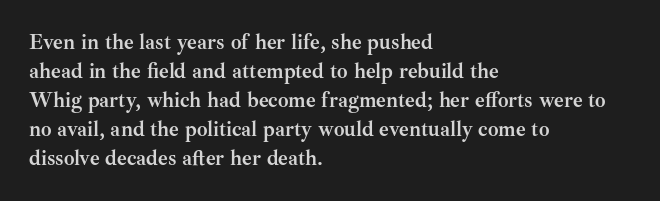
Q: Is the text bold? A: Yes.
Q: Is the text italic (slanted)? A: No, it is upright.
Q: Is the text underlined? A: No.
Q: How is the paragraph aligned? A: Left-aligned.
Q: Is the spacing between letters normal or unusually wide? A: Normal.
Q: Is the spacing between lines tight, normal or loose? A: Normal.
